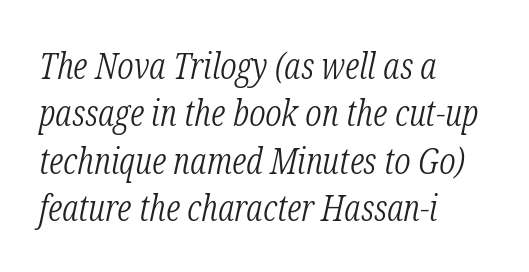
{"serif": "yes", "italic": "yes", "lean": "right", "slant_degrees": 12, "bold": "no", "weight": "light", "width": "condensed", "stroke_contrast": "low", "x_height": "medium", "monospaced": "no", "underline": "no", "align": "left", "line_spacing": "normal", "line_spacing_ratio": 1.28, "letter_spacing": "normal", "letter_spacing_em": 0.0, "glyph_px": 37}
